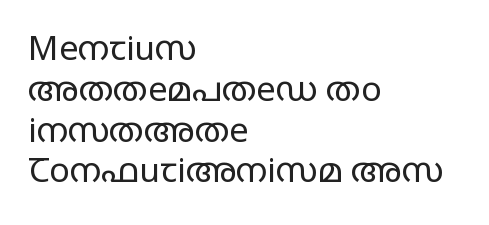
{"serif": "no", "italic": "no", "bold": "no", "weight": "regular", "width": "wide", "stroke_contrast": "low", "x_height": "large", "monospaced": "no", "underline": "no", "align": "left", "line_spacing_ratio": 1.2, "letter_spacing": "normal", "letter_spacing_em": 0.0, "glyph_px": 34}
